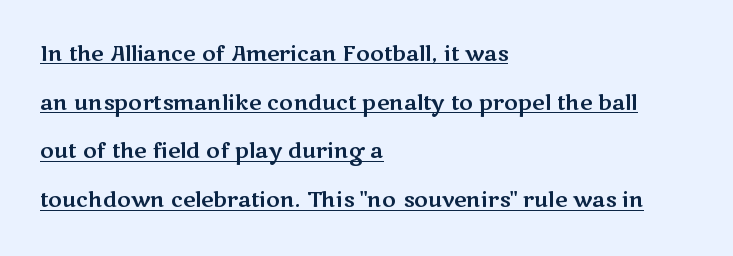
The image shows 21 px text type, upright; set left-aligned, loose line spacing (2.32x), normal letter spacing, underlined.
